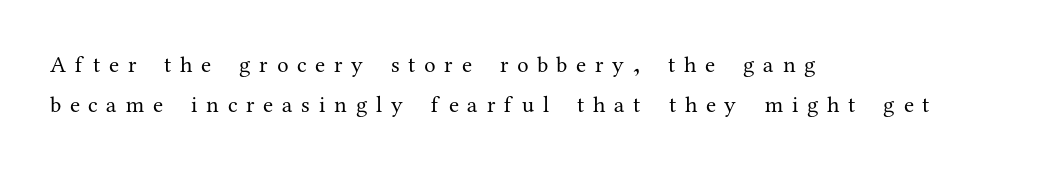
Q: Is the text bold? A: No.
Q: Is the text italic (slanted)? A: No, it is upright.
Q: Is the text underlined? A: No.
Q: How is the paragraph aligned? A: Left-aligned.
Q: Is the spacing between letters normal or unusually wide? A: Unusually wide.
